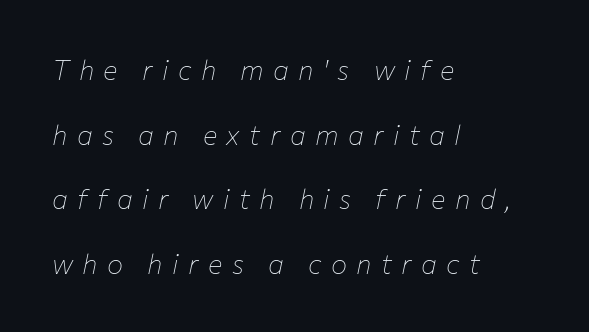
The image shows 27 px text type, italic (leaning right); set left-aligned, loose line spacing (2.39x), unusually wide letter spacing (+0.35 em), not underlined.
